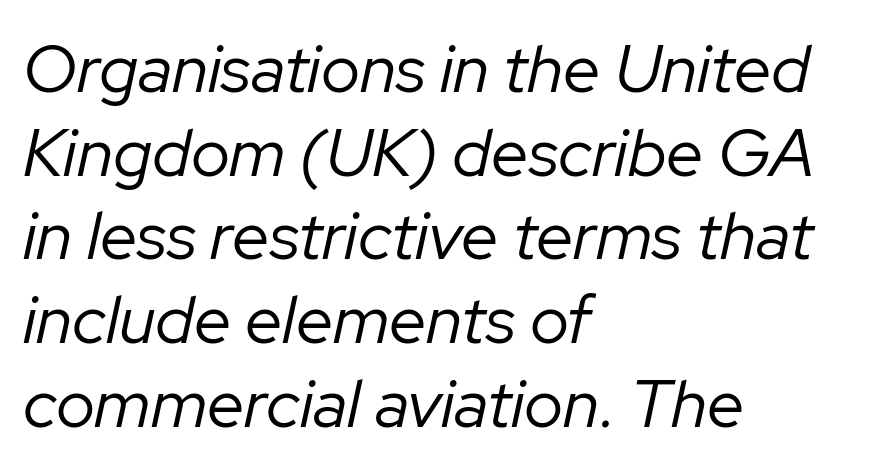
Q: Is the text bold? A: No.
Q: Is the text italic (slanted)? A: Yes, it leans right by about 12 degrees.
Q: Is the text underlined? A: No.
Q: How is the paragraph aligned? A: Left-aligned.
Q: Is the spacing between letters normal or unusually wide? A: Normal.
Q: Is the spacing between lines tight, normal or loose? A: Normal.
Q: Width (condensed, normal, or wide)? A: Normal.
Q: Stroke contrast? A: Low.
Q: x-height? A: Medium.
Q: Monospaced? A: No.
